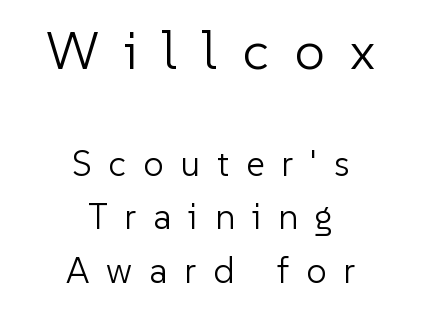
The image shows 54 px light sans-serif type, upright; set centered, normal line spacing (1.49x), unusually wide letter spacing (+0.47 em), not underlined; the first (top) block is 1.5x larger; low stroke contrast and a medium x-height.
